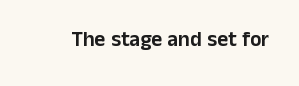
Every character sits straight up, as roman type does. The string is rendered with underlining switched off. Students, note that the glyphs here touch the page at normal intervals.
